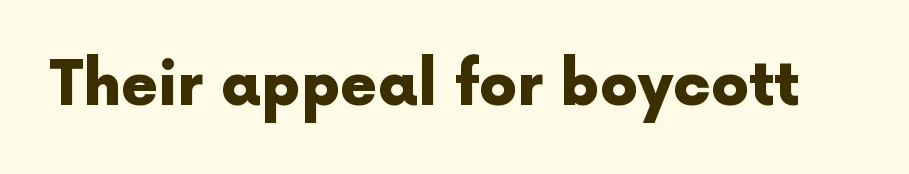
Any mark beneath the type? The region is blank. The line texture is even and compact thanks to regular tracking. A typesetter would call this proportional, since set widths differ per character. Weight check: bold — yes, fully. Italic: no, the glyphs are upright roman. Grotesque or geometric, the face here clearly has no serifs.
